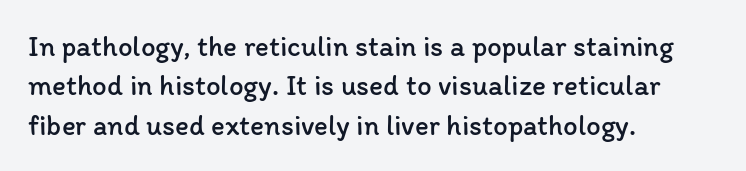
Q: Is the text bold? A: No.
Q: Is the text italic (slanted)? A: No, it is upright.
Q: Is the text underlined? A: No.
Q: How is the paragraph aligned? A: Left-aligned.
Q: Is the spacing between letters normal or unusually wide? A: Normal.
Q: Is the spacing between lines tight, normal or loose? A: Normal.
Q: Width (condensed, normal, or wide)? A: Normal.
Q: Stroke contrast? A: Low.
Q: x-height? A: Medium.
Q: Monospaced? A: No.
